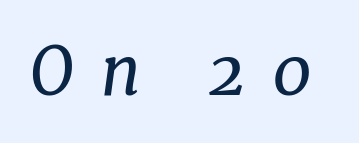
The letters are spread apart with noticeably loose tracking. Looks like regular typesetting: each glyph gets only the width it needs. The area under the type is left untouched. Examine the stroke ends and you'll spot serifs. The weight would be labelled regular, book, light, or lighter still.
